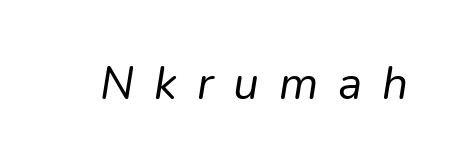
Q: Is the text bold? A: No.
Q: Is the text italic (slanted)? A: Yes, it leans right by about 9 degrees.
Q: Is the text underlined? A: No.
Q: Is the spacing between letters normal or unusually wide? A: Unusually wide.
Q: Width (condensed, normal, or wide)? A: Normal.
Q: Stroke contrast? A: Low.
Q: x-height? A: Medium.
Q: Monospaced? A: No.
